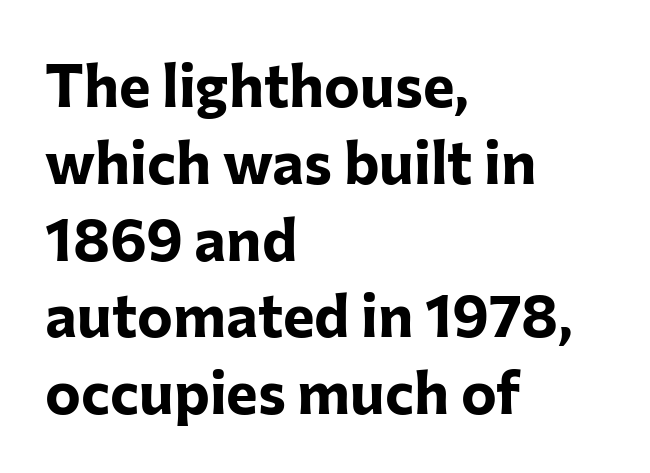
Q: Is the text bold? A: Yes.
Q: Is the text italic (slanted)? A: No, it is upright.
Q: Is the typeface a serif or a sans-serif typeface? A: Sans-serif.
Q: Is the text underlined? A: No.
Q: How is the paragraph aligned? A: Left-aligned.
Q: Is the spacing between letters normal or unusually wide? A: Normal.
Q: Is the spacing between lines tight, normal or loose? A: Normal.
Q: Width (condensed, normal, or wide)? A: Normal.
Q: Stroke contrast? A: Low.
Q: x-height? A: Medium.
Q: Monospaced? A: No.
